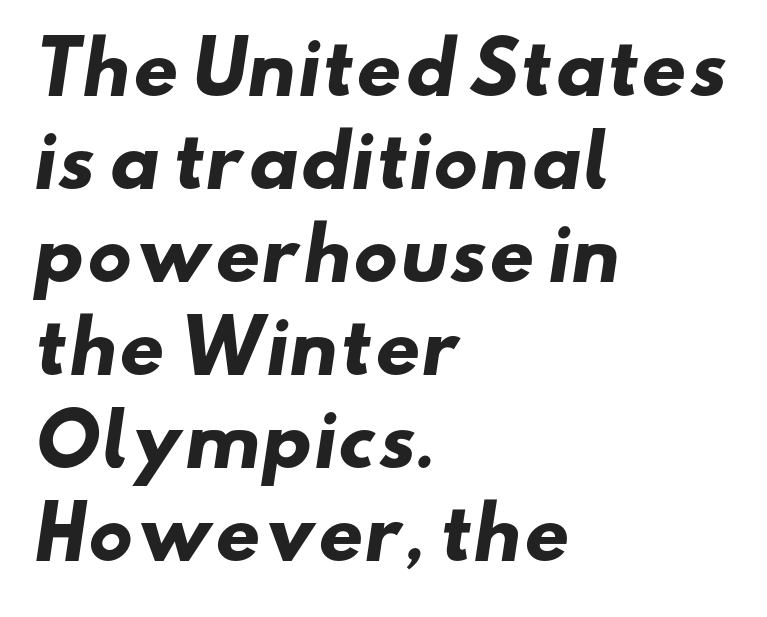
{"serif": "no", "bold": "yes", "weight": "heavy", "width": "wide", "stroke_contrast": "low", "x_height": "small", "monospaced": "no", "underline": "no", "align": "left", "line_spacing": "normal", "line_spacing_ratio": 1.31, "letter_spacing": "normal", "letter_spacing_em": 0.0, "glyph_px": 71}
